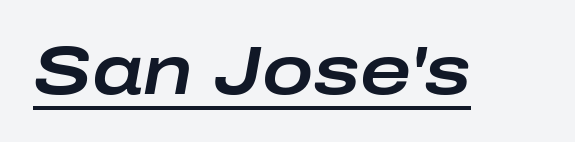
The image shows 69 px wide type, italic (leaning right); set normal letter spacing, underlined; low stroke contrast and a medium x-height.
